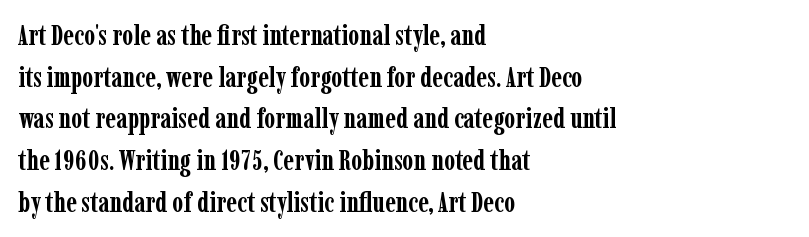
{"serif": "yes", "italic": "no", "bold": "yes", "weight": "semibold", "width": "condensed", "stroke_contrast": "low", "x_height": "medium", "monospaced": "no", "underline": "no", "align": "left", "line_spacing": "normal", "line_spacing_ratio": 1.49, "letter_spacing": "normal", "letter_spacing_em": 0.0, "glyph_px": 28}
